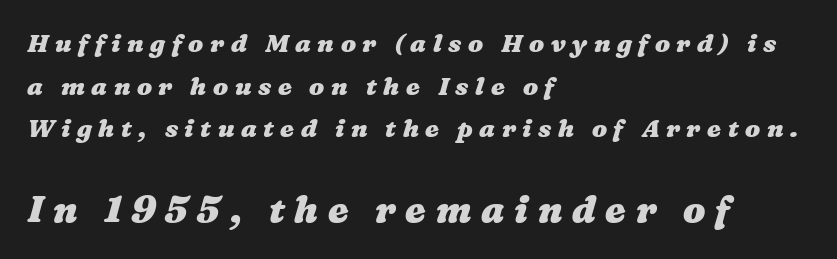
{"bold": "yes", "weight": "heavy", "width": "wide", "stroke_contrast": "medium", "x_height": "medium", "monospaced": "no", "underline": "no", "align": "left", "line_spacing_ratio": 1.71, "letter_spacing": "wide", "letter_spacing_em": 0.26, "larger_block": "second", "size_ratio": 1.48, "glyph_px": 37}
